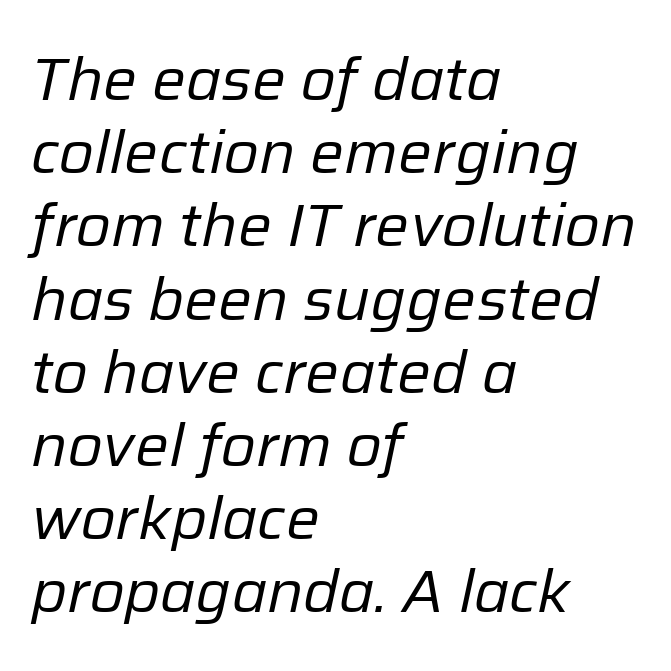
Q: Is the text bold? A: No.
Q: Is the text italic (slanted)? A: Yes, it leans right by about 12 degrees.
Q: Is the text underlined? A: No.
Q: How is the paragraph aligned? A: Left-aligned.
Q: Is the spacing between letters normal or unusually wide? A: Normal.
Q: Width (condensed, normal, or wide)? A: Normal.
Q: Stroke contrast? A: Low.
Q: x-height? A: Medium.
Q: Monospaced? A: No.
